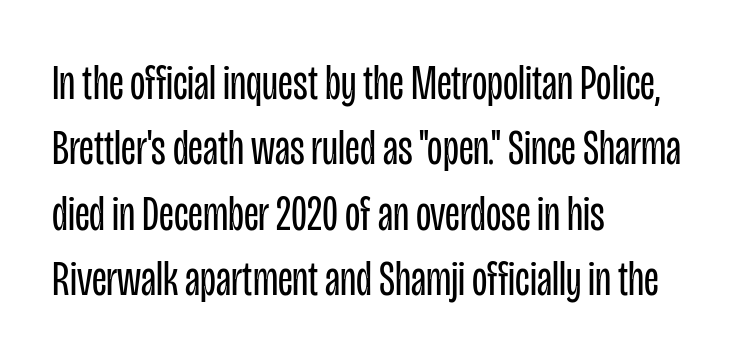
{"serif": "no", "italic": "no", "bold": "no", "weight": "regular", "width": "condensed", "stroke_contrast": "low", "x_height": "large", "monospaced": "no", "underline": "no", "align": "left", "line_spacing": "normal", "line_spacing_ratio": 1.31, "letter_spacing": "normal", "letter_spacing_em": 0.0, "glyph_px": 50}
